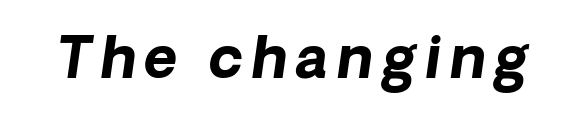
The image shows 57 px bold sans-serif type; set not underlined; low stroke contrast and a medium x-height.
